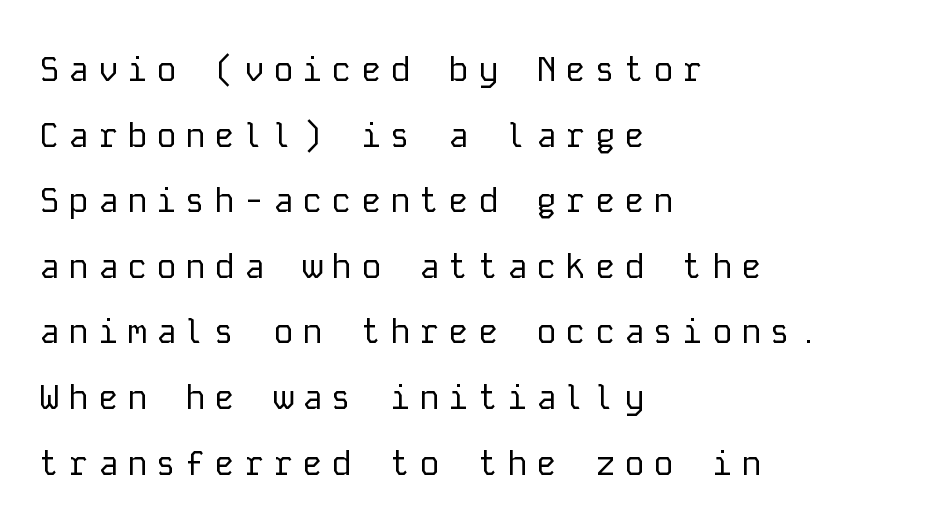
Q: Is the text bold? A: No.
Q: Is the text italic (slanted)? A: No, it is upright.
Q: Is the typeface a serif or a sans-serif typeface? A: Sans-serif.
Q: Is the text underlined? A: No.
Q: How is the paragraph aligned? A: Left-aligned.
Q: Is the spacing between letters normal or unusually wide? A: Unusually wide.
Q: Is the spacing between lines tight, normal or loose? A: Loose.
Q: Width (condensed, normal, or wide)? A: Normal.
Q: Stroke contrast? A: Low.
Q: x-height? A: Medium.
Q: Monospaced? A: Yes.
